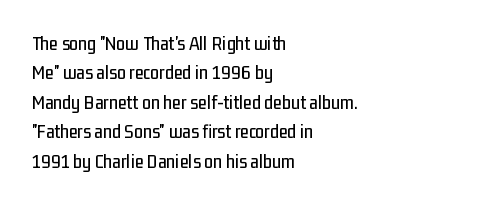
{"italic": "no", "underline": "no", "align": "left", "line_spacing": "normal", "line_spacing_ratio": 1.47, "letter_spacing": "normal", "letter_spacing_em": 0.0, "glyph_px": 20}
